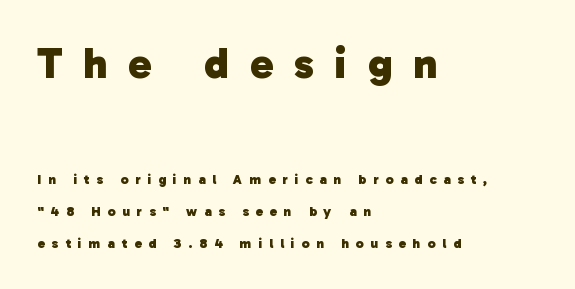
{"serif": "no", "bold": "yes", "weight": "heavy", "width": "normal", "stroke_contrast": "low", "x_height": "medium", "monospaced": "no", "underline": "no", "align": "left", "line_spacing": "loose", "line_spacing_ratio": 2.29, "letter_spacing": "wide", "letter_spacing_em": 0.49, "larger_block": "first", "size_ratio": 3.07, "glyph_px": 43}
